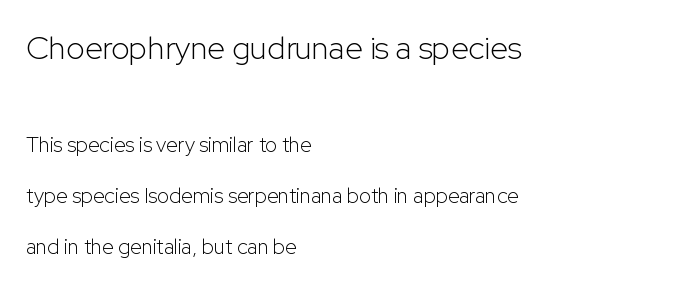
Style check: upright. Top chunk: large. Bottom chunk: small. Anything drawn beneath the words? Only blank space. Inter-character spacing is left at the font's built-in metrics.
